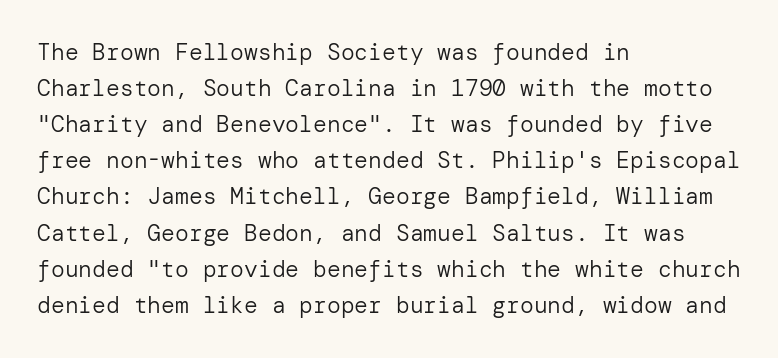
The image shows 23 px text type, upright; set left-aligned, normal line spacing (1.57x), normal letter spacing, not underlined.
